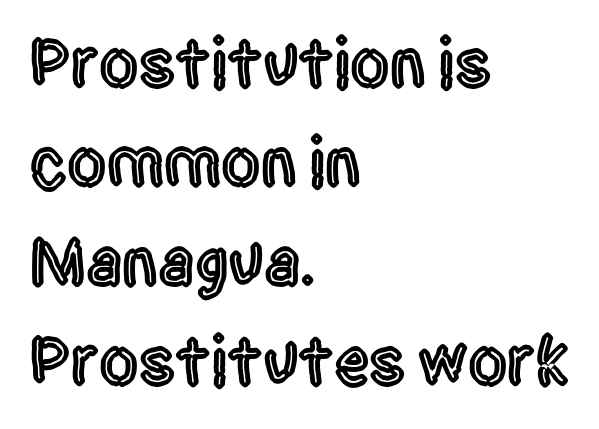
The typography opts for an upright posture over an oblique one. Successive baselines arrive at the customary interval. The line texture is even and compact thanks to regular tracking. Unmarked baselines from the first word to the last.
